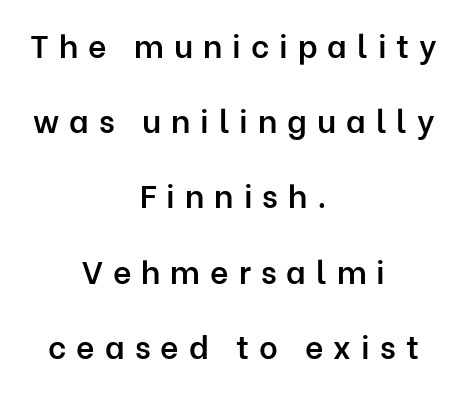
Q: Is the text bold? A: Semi-bold.
Q: Is the text italic (slanted)? A: No, it is upright.
Q: Is the typeface a serif or a sans-serif typeface? A: Sans-serif.
Q: Is the text underlined? A: No.
Q: How is the paragraph aligned? A: Centered.
Q: Is the spacing between letters normal or unusually wide? A: Unusually wide.
Q: Is the spacing between lines tight, normal or loose? A: Loose.
Q: Width (condensed, normal, or wide)? A: Normal.
Q: Stroke contrast? A: Low.
Q: x-height? A: Medium.
Q: Monospaced? A: No.
